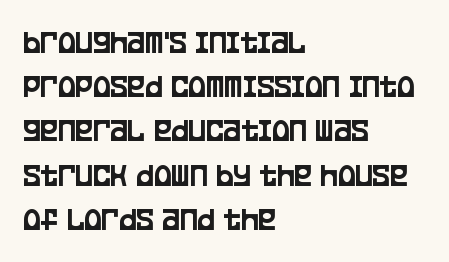
Q: Is the text italic (slanted)? A: No, it is upright.
Q: Is the typeface a serif or a sans-serif typeface? A: Sans-serif.
Q: Is the text underlined? A: No.
Q: How is the paragraph aligned? A: Left-aligned.
Q: Is the spacing between letters normal or unusually wide? A: Normal.
Q: Is the spacing between lines tight, normal or loose? A: Normal.
Q: Width (condensed, normal, or wide)? A: Condensed.
Q: Stroke contrast? A: Low.
Q: x-height? A: Large.
Q: Monospaced? A: No.
